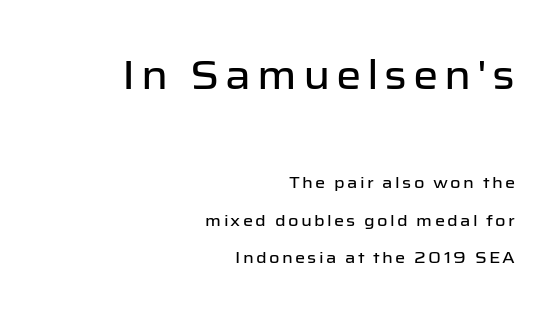
Q: Is the text italic (slanted)? A: No, it is upright.
Q: Is the typeface a serif or a sans-serif typeface? A: Sans-serif.
Q: Is the text underlined? A: No.
Q: How is the paragraph aligned? A: Right-aligned.
Q: Is the spacing between lines tight, normal or loose? A: Loose.
Q: Which block of text is set in a larger size, the first (top) or the second (bottom)? A: The first (top) one.
Q: Width (condensed, normal, or wide)? A: Normal.
Q: Stroke contrast? A: Low.
Q: x-height? A: Medium.
Q: Monospaced? A: No.
